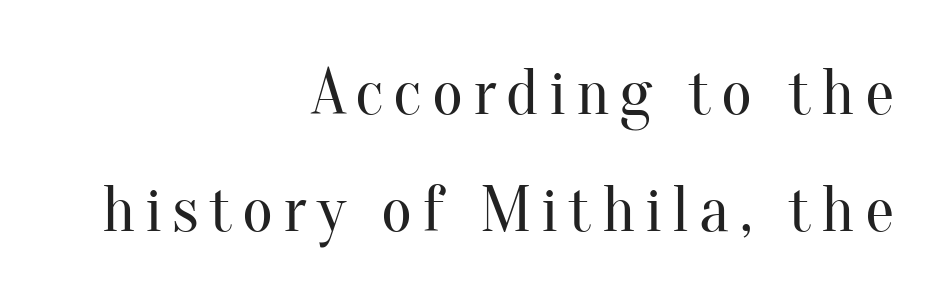
Q: Is the text bold? A: No.
Q: Is the text italic (slanted)? A: No, it is upright.
Q: Is the typeface a serif or a sans-serif typeface? A: Serif.
Q: Is the text underlined? A: No.
Q: How is the paragraph aligned? A: Right-aligned.
Q: Width (condensed, normal, or wide)? A: Normal.
Q: Stroke contrast? A: Medium.
Q: x-height? A: Small.
Q: Monospaced? A: No.
